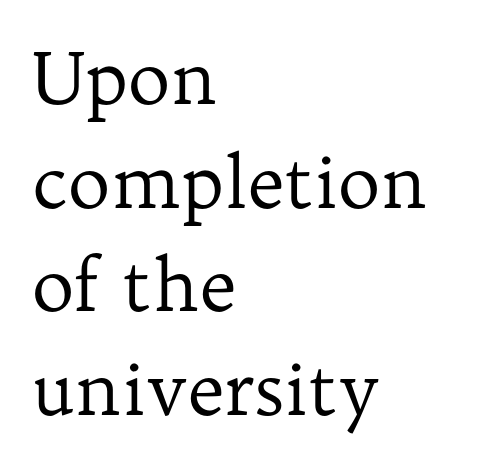
Q: Is the text bold? A: No.
Q: Is the text italic (slanted)? A: No, it is upright.
Q: Is the typeface a serif or a sans-serif typeface? A: Serif.
Q: Is the text underlined? A: No.
Q: How is the paragraph aligned? A: Left-aligned.
Q: Is the spacing between letters normal or unusually wide? A: Normal.
Q: Is the spacing between lines tight, normal or loose? A: Normal.
Q: Width (condensed, normal, or wide)? A: Normal.
Q: Stroke contrast? A: Low.
Q: x-height? A: Medium.
Q: Monospaced? A: No.
